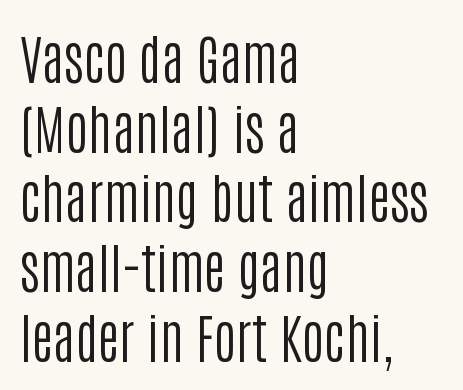
{"serif": "no", "italic": "no", "bold": "no", "weight": "regular", "width": "condensed", "stroke_contrast": "low", "x_height": "large", "monospaced": "no", "underline": "no", "align": "left", "line_spacing": "normal", "line_spacing_ratio": 1.29, "letter_spacing": "normal", "letter_spacing_em": 0.0, "glyph_px": 54}
